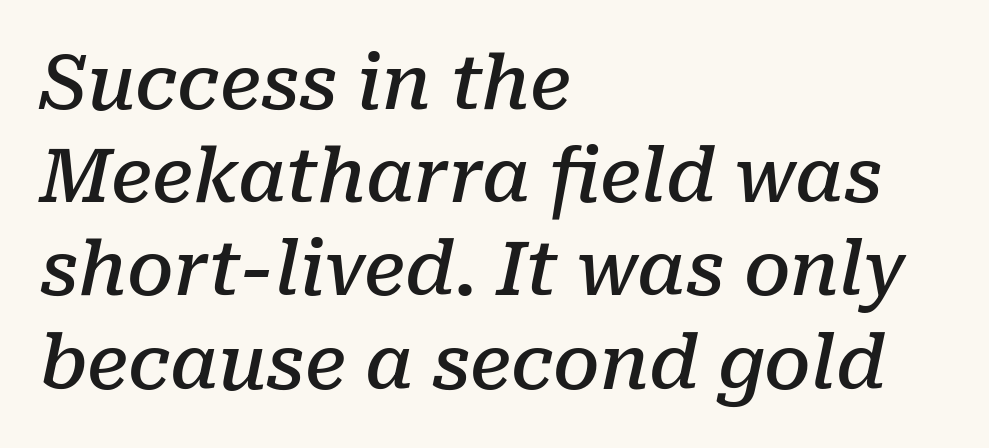
{"serif": "yes", "italic": "yes", "lean": "right", "slant_degrees": 10, "bold": "semi", "weight": "semibold", "width": "normal", "stroke_contrast": "low", "x_height": "medium", "monospaced": "no", "underline": "no", "align": "left", "line_spacing": "normal", "line_spacing_ratio": 1.26, "letter_spacing": "normal", "letter_spacing_em": 0.0, "glyph_px": 74}
